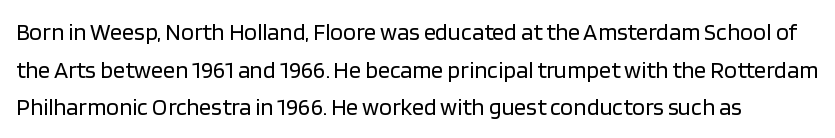
Q: Is the text bold? A: No.
Q: Is the text italic (slanted)? A: No, it is upright.
Q: Is the text underlined? A: No.
Q: Is the spacing between letters normal or unusually wide? A: Normal.
Q: Is the spacing between lines tight, normal or loose? A: Normal.
